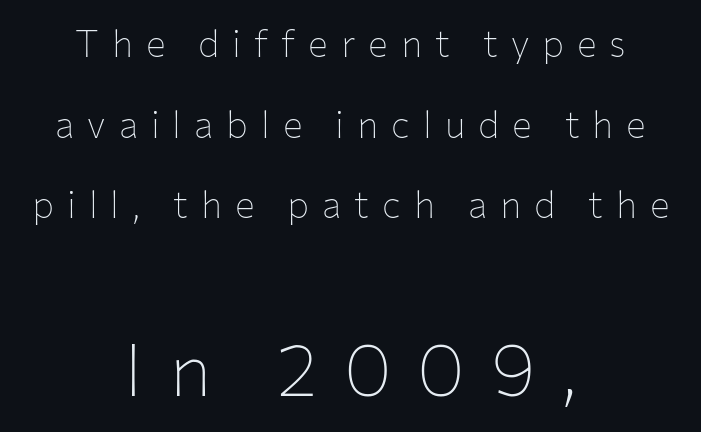
Q: Is the text bold? A: No.
Q: Is the text italic (slanted)? A: No, it is upright.
Q: Is the typeface a serif or a sans-serif typeface? A: Sans-serif.
Q: Is the text underlined? A: No.
Q: How is the paragraph aligned? A: Centered.
Q: Is the spacing between letters normal or unusually wide? A: Unusually wide.
Q: Is the spacing between lines tight, normal or loose? A: Loose.
Q: Which block of text is set in a larger size, the first (top) or the second (bottom)? A: The second (bottom) one.
Q: Width (condensed, normal, or wide)? A: Normal.
Q: Stroke contrast? A: Low.
Q: x-height? A: Medium.
Q: Monospaced? A: No.
